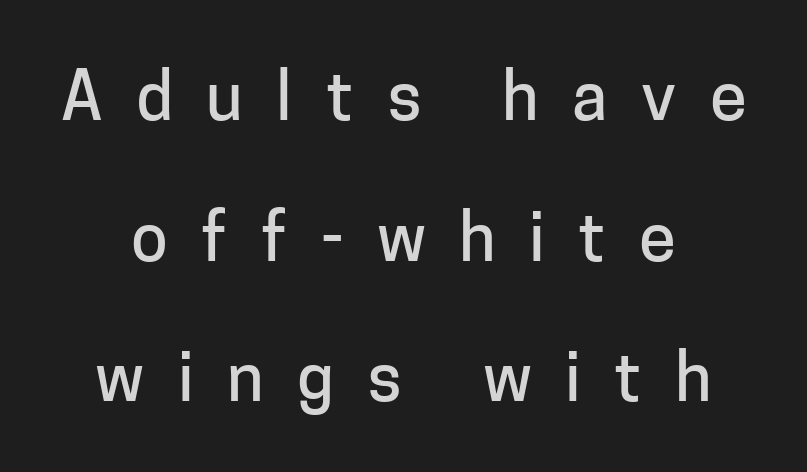
{"serif": "no", "italic": "no", "width": "normal", "stroke_contrast": "low", "x_height": "medium", "monospaced": "no", "underline": "no", "align": "center", "line_spacing": "loose", "line_spacing_ratio": 2.1, "letter_spacing": "wide", "letter_spacing_em": 0.5, "glyph_px": 67}
